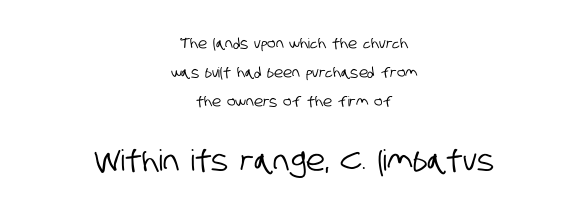
Look at the bottom of the vertical strokes: they stop flat, with no serifs. A typesetter would call this proportional, since set widths differ per character. Rows of type keep a wide berth in the vertical direction. Line starts and ends both wander, symmetrically. The lower block of text is set noticeably larger than the block above it. Each word holds together tightly as a unit, with standard inter-letter gaps.
